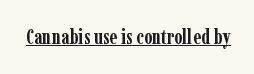
Q: Is the text bold? A: Yes.
Q: Is the text italic (slanted)? A: No, it is upright.
Q: Is the text underlined? A: Yes.
Q: Is the spacing between letters normal or unusually wide? A: Normal.
